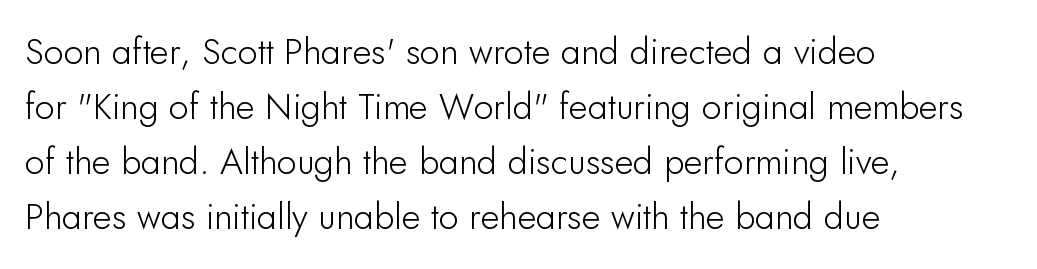
{"serif": "no", "italic": "no", "width": "normal", "stroke_contrast": "low", "x_height": "small", "monospaced": "no", "underline": "no", "align": "left", "line_spacing": "normal", "line_spacing_ratio": 1.53, "letter_spacing": "normal", "letter_spacing_em": 0.0, "glyph_px": 36}
